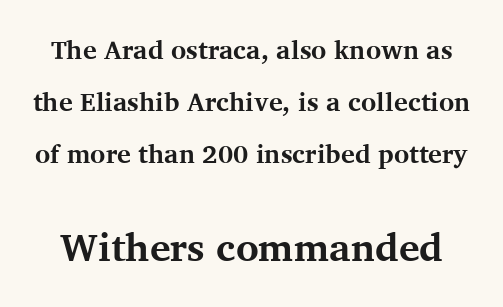
{"serif": "yes", "italic": "no", "bold": "yes", "weight": "bold", "width": "normal", "stroke_contrast": "medium", "x_height": "medium", "monospaced": "no", "underline": "no", "line_spacing": "loose", "line_spacing_ratio": 2.0, "letter_spacing": "normal", "letter_spacing_em": 0.0, "larger_block": "second", "size_ratio": 1.5, "glyph_px": 39}
